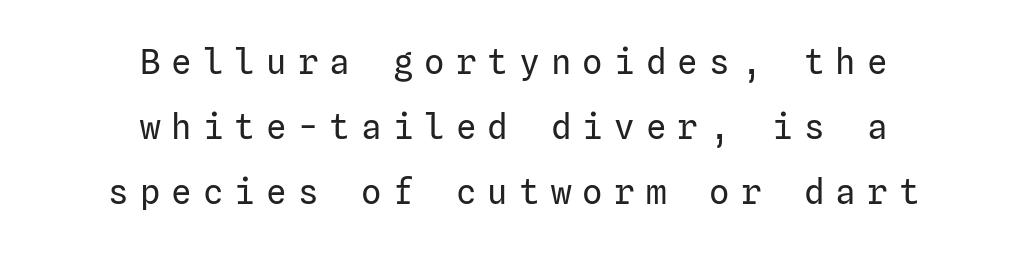
The image shows 34 px regular-weight sans-serif type, upright; set centered, loose line spacing (1.91x), unusually wide letter spacing (+0.33 em), not underlined; low stroke contrast and a medium x-height.
